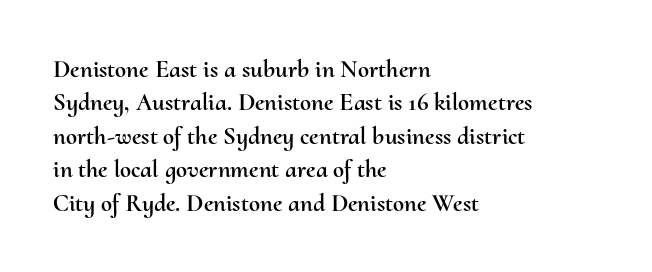
Students, observe: this is what conventionally led text looks like. Observe the ordinary spacing: letters are neighbours, not strangers. Designer's note — italics off, roman on. The specimen omits any rule beneath the text block's lines.
